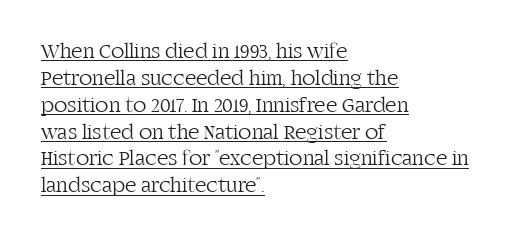
The image shows 22 px text type, upright; set left-aligned, line spacing 1.22x, normal letter spacing, underlined.
